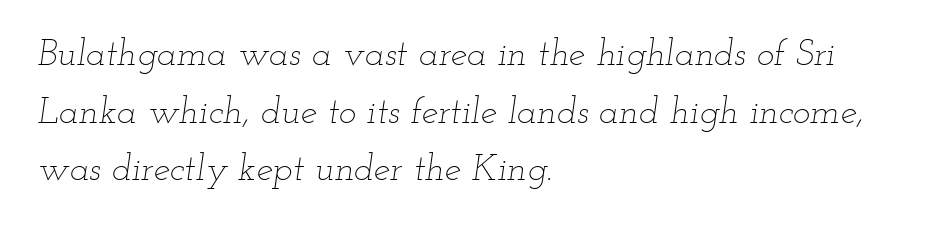
Q: Is the text bold? A: No.
Q: Is the text italic (slanted)? A: Yes, it leans right by about 12 degrees.
Q: Is the text underlined? A: No.
Q: How is the paragraph aligned? A: Left-aligned.
Q: Is the spacing between letters normal or unusually wide? A: Normal.
Q: Is the spacing between lines tight, normal or loose? A: Normal.
Q: Width (condensed, normal, or wide)? A: Wide.
Q: Stroke contrast? A: Low.
Q: x-height? A: Small.
Q: Monospaced? A: No.
